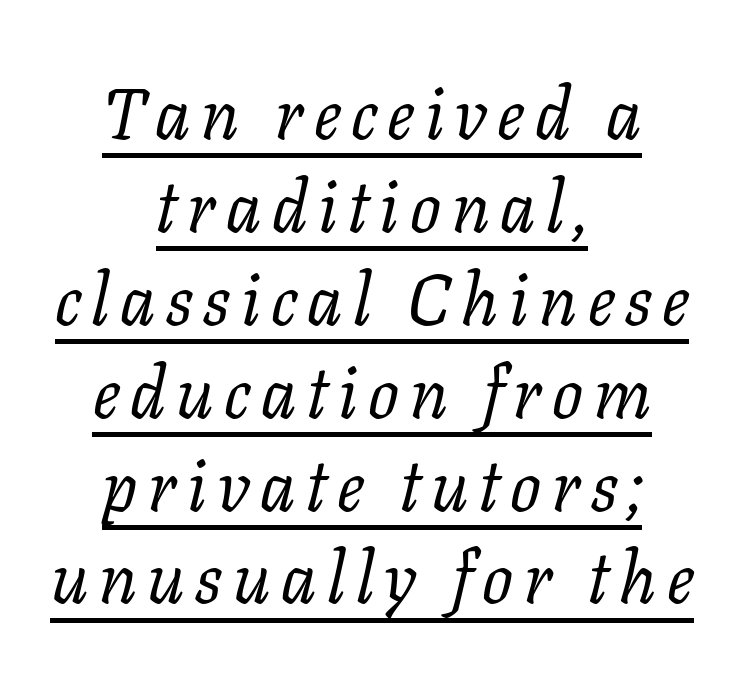
Each line of the rendering has a horizontal stroke beneath the glyphs. The setting favours the middle, as headings and verse often do. Ink coverage per letter is moderate at most. Little horizontal feet cap the strokes, marking this as serif type. The axis of the letterforms is tilted away from vertical.
